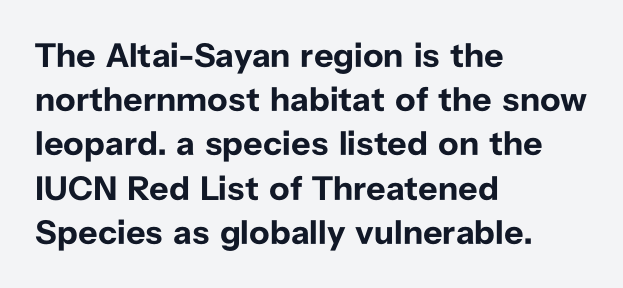
{"serif": "no", "italic": "no", "bold": "yes", "weight": "bold", "width": "normal", "stroke_contrast": "low", "x_height": "medium", "monospaced": "no", "underline": "no", "align": "left", "line_spacing": "normal", "line_spacing_ratio": 1.3, "letter_spacing": "normal", "letter_spacing_em": 0.0, "glyph_px": 34}
